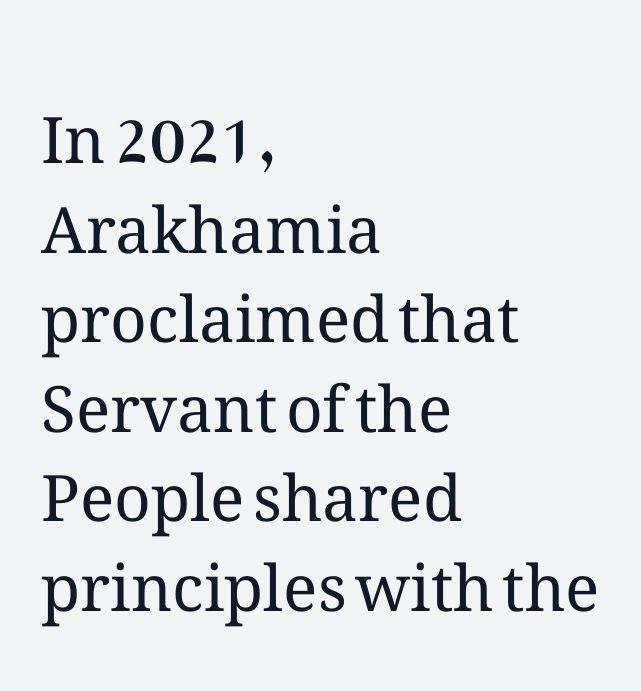
The image shows 64 px regular-weight type, upright; set left-aligned, normal line spacing (1.4x), normal letter spacing, not underlined; medium stroke contrast and a medium x-height.
